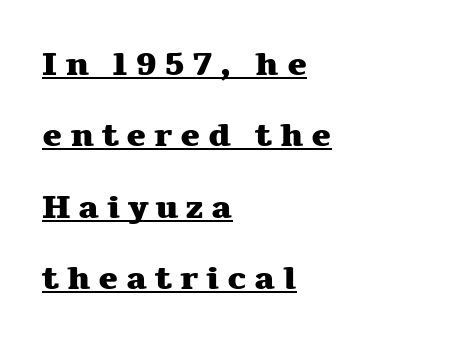
{"serif": "yes", "italic": "no", "bold": "yes", "weight": "heavy", "width": "wide", "stroke_contrast": "medium", "x_height": "medium", "monospaced": "no", "underline": "yes", "align": "left", "line_spacing": "loose", "line_spacing_ratio": 2.16, "letter_spacing": "wide", "letter_spacing_em": 0.23, "glyph_px": 33}
